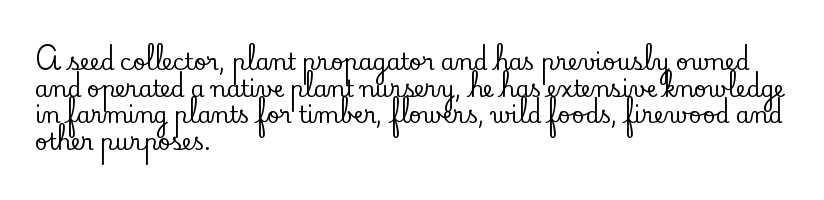
A student would call this left alignment; a typographer would say flush left, rag right. Nobody touched the tracking dial on this one. Tall strokes in this sample are plumb rather than angled. Descenders are the only things crossing below the line.
